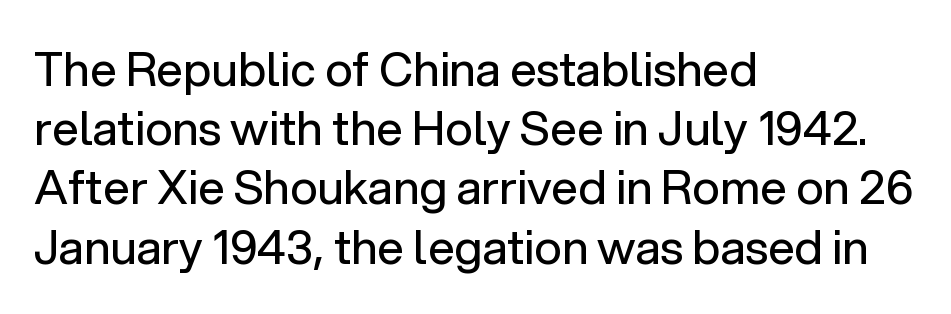
Standard letterfit; no display-style spreading of the glyphs. Type style note: lacks serifs. A quiet, ordinary-to-light weight characterises the typeface. The letters advance in unequal steps, a hallmark of proportional type. Beneath every word, the page is bare.
